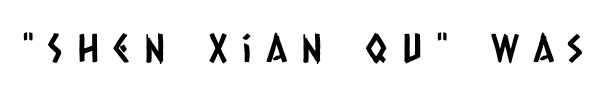
{"serif": "no", "width": "condensed", "stroke_contrast": "low", "x_height": "large", "monospaced": "no", "underline": "no", "letter_spacing": "wide", "letter_spacing_em": 0.38, "glyph_px": 39}
